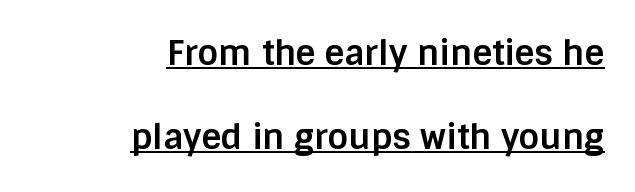
Default kerning and tracking; the words read as compact shapes. Think of a printed novel: that variable character pitch is what you see here. Regarding leading, the lines here are spaced well apart. Each line ends at the same right margin while the left side varies.
